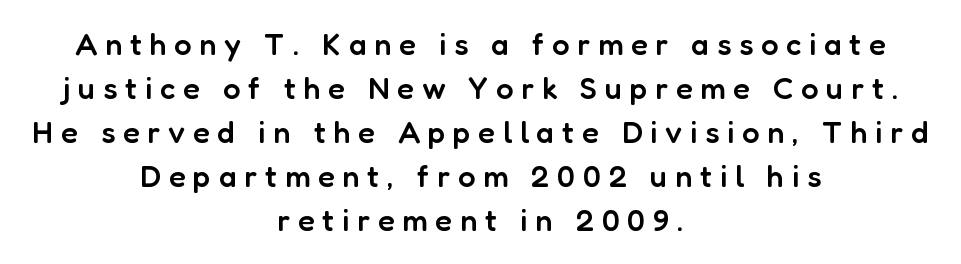
Q: Is the text bold? A: Semi-bold.
Q: Is the text italic (slanted)? A: No, it is upright.
Q: Is the typeface a serif or a sans-serif typeface? A: Sans-serif.
Q: Is the text underlined? A: No.
Q: How is the paragraph aligned? A: Centered.
Q: Is the spacing between letters normal or unusually wide? A: Unusually wide.
Q: Is the spacing between lines tight, normal or loose? A: Normal.
Q: Width (condensed, normal, or wide)? A: Normal.
Q: Stroke contrast? A: Low.
Q: x-height? A: Medium.
Q: Monospaced? A: No.
